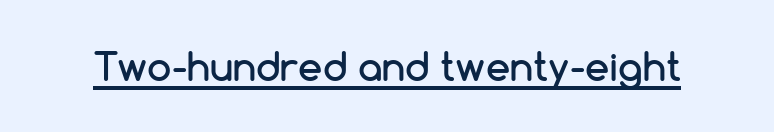
Tracking value appears to be zero — textbook default spacing. Note the varied advance widths — an 'i' is clearly narrower than an 'm'. A continuous stroke trails under the words, as in a hyperlink. It's the straight-up-and-down kind of type.
